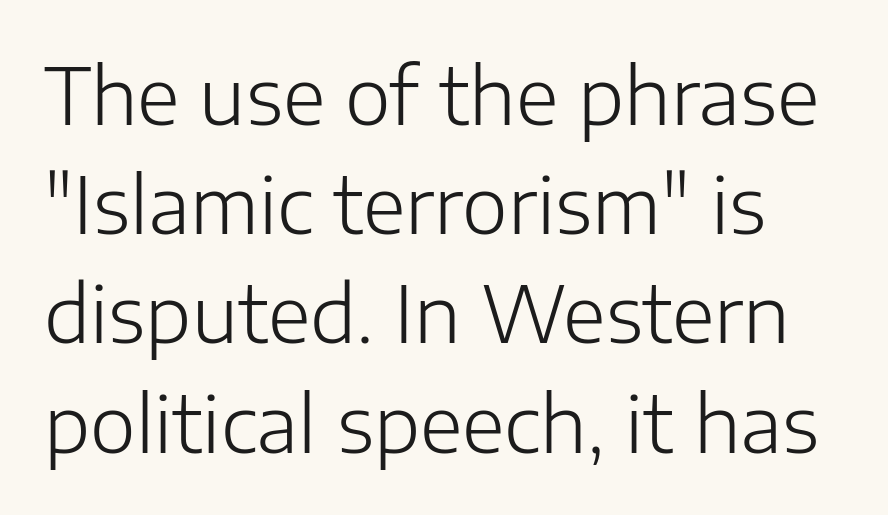
{"serif": "no", "italic": "no", "bold": "no", "weight": "light", "width": "normal", "stroke_contrast": "low", "x_height": "medium", "monospaced": "no", "underline": "no", "line_spacing": "normal", "line_spacing_ratio": 1.4, "letter_spacing": "normal", "letter_spacing_em": 0.0, "glyph_px": 78}
